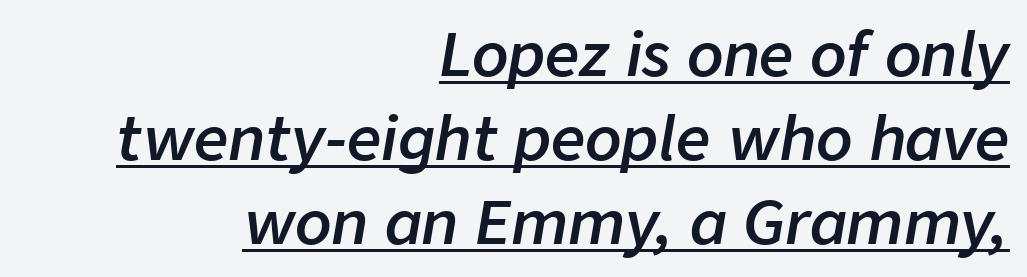
Q: Is the text bold? A: Semi-bold.
Q: Is the text italic (slanted)? A: Yes, it leans right by about 9 degrees.
Q: Is the text underlined? A: Yes.
Q: How is the paragraph aligned? A: Right-aligned.
Q: Is the spacing between letters normal or unusually wide? A: Normal.
Q: Is the spacing between lines tight, normal or loose? A: Normal.
Q: Width (condensed, normal, or wide)? A: Normal.
Q: Stroke contrast? A: Low.
Q: x-height? A: Medium.
Q: Monospaced? A: No.
